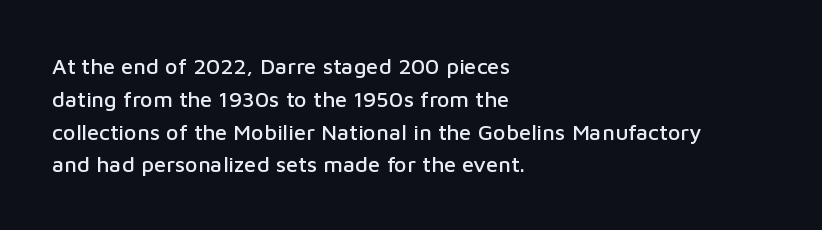
The specimen omits any rule beneath the text block's lines. Is the letter spacing exaggerated? No — it looks like the ordinary default. The typography opts for an upright posture over an oblique one. The rag falls on the right side of this text block. Baseline-to-baseline distance is the conventional proportion of letter height.
